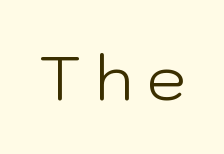
{"serif": "no", "italic": "no", "bold": "no", "weight": "light", "width": "normal", "stroke_contrast": "low", "x_height": "medium", "monospaced": "no", "underline": "no", "letter_spacing": "wide", "letter_spacing_em": 0.22, "glyph_px": 62}
